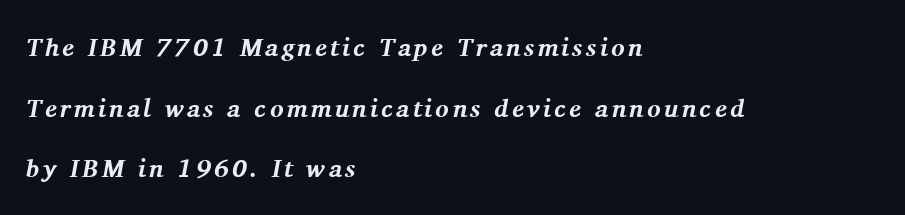
As a designer I'd log this as weight 700, bold. Horizontally, the lines are justified to the leading edge only. Students, observe: this is what heavily led, spacious text looks like. Tall strokes in this sample are angled rather than plumb. Clear beneath every line of the passage.
